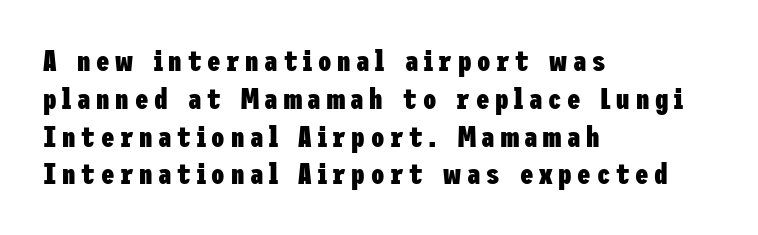
{"serif": "no", "italic": "no", "bold": "yes", "weight": "heavy", "width": "condensed", "stroke_contrast": "low", "x_height": "medium", "underline": "no", "align": "left", "line_spacing": "normal", "line_spacing_ratio": 1.26, "glyph_px": 30}
